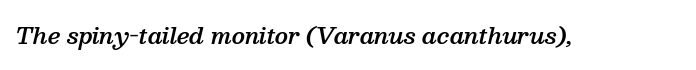
Q: Is the text bold? A: Semi-bold.
Q: Is the text italic (slanted)? A: Yes, it leans right by about 13 degrees.
Q: Is the text underlined? A: No.
Q: Is the spacing between letters normal or unusually wide? A: Normal.
